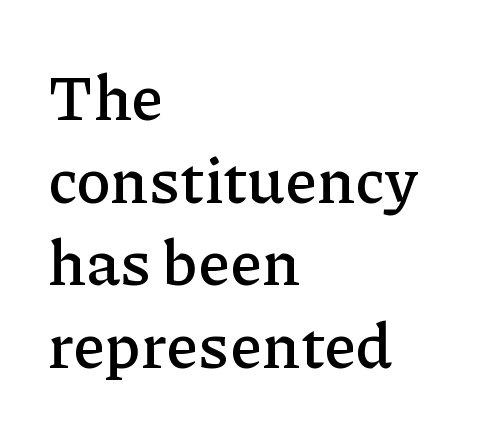
Q: Is the text italic (slanted)? A: No, it is upright.
Q: Is the typeface a serif or a sans-serif typeface? A: Serif.
Q: Is the text underlined? A: No.
Q: How is the paragraph aligned? A: Left-aligned.
Q: Is the spacing between letters normal or unusually wide? A: Normal.
Q: Is the spacing between lines tight, normal or loose? A: Normal.
Q: Width (condensed, normal, or wide)? A: Normal.
Q: Stroke contrast? A: Low.
Q: x-height? A: Medium.
Q: Monospaced? A: No.
